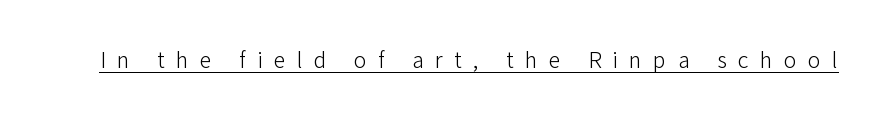
The image shows 24 px text type, upright; set unusually wide letter spacing (+0.47 em), underlined.
